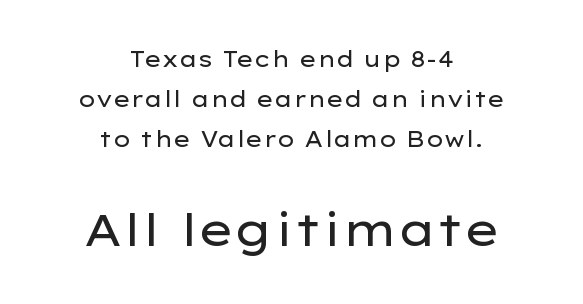
The image shows 45 px regular-weight, wide sans-serif type, upright; set centered, line spacing 1.82x, normal letter spacing, not underlined; the second (bottom) block is 2.05x larger; low stroke contrast and a medium x-height.
